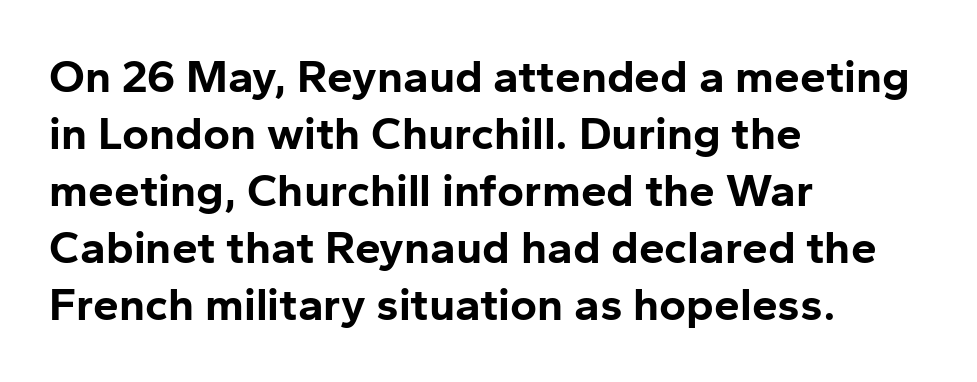
Q: Is the text bold? A: Yes.
Q: Is the text italic (slanted)? A: No, it is upright.
Q: Is the typeface a serif or a sans-serif typeface? A: Sans-serif.
Q: Is the text underlined? A: No.
Q: How is the paragraph aligned? A: Left-aligned.
Q: Is the spacing between letters normal or unusually wide? A: Normal.
Q: Width (condensed, normal, or wide)? A: Normal.
Q: Stroke contrast? A: Low.
Q: x-height? A: Medium.
Q: Monospaced? A: No.
